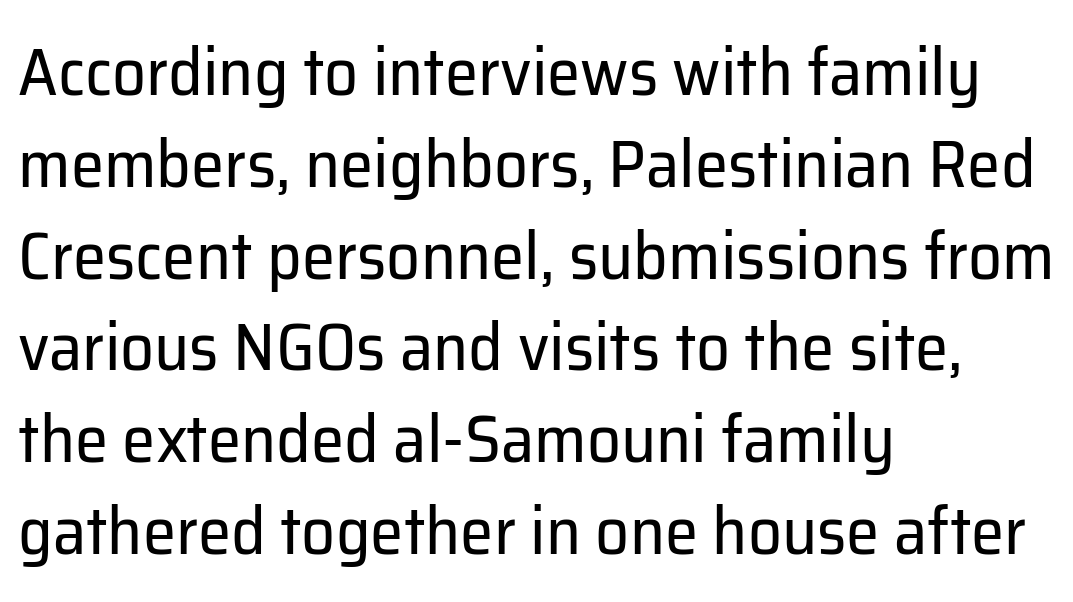
Q: Is the text bold? A: No.
Q: Is the text italic (slanted)? A: No, it is upright.
Q: Is the typeface a serif or a sans-serif typeface? A: Sans-serif.
Q: Is the text underlined? A: No.
Q: How is the paragraph aligned? A: Left-aligned.
Q: Is the spacing between letters normal or unusually wide? A: Normal.
Q: Is the spacing between lines tight, normal or loose? A: Normal.
Q: Width (condensed, normal, or wide)? A: Normal.
Q: Stroke contrast? A: Low.
Q: x-height? A: Medium.
Q: Monospaced? A: No.
